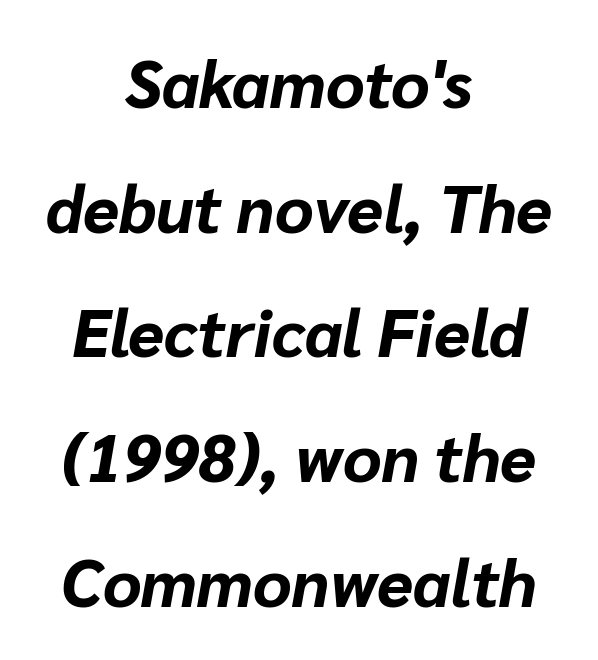
The face used here is rendered with its standard letterfit. If you folded the block vertically in half, each line would mirror itself in length. The space directly below the letters is spotless. When letters slant like this, we call the style italic. Each letter keeps its own natural width here, so spacing adapts to shape.
